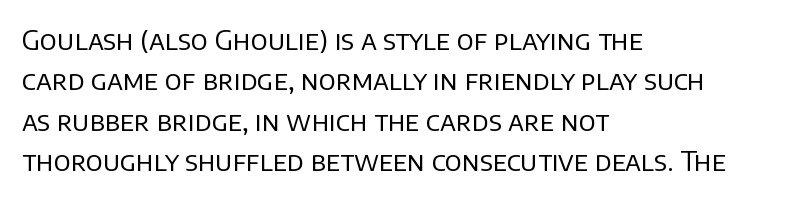
The passage shown stacks its lines at a standard gap. Students, note that the glyphs here touch the page at normal intervals. This reads as an unemphasized weight, regular at the heaviest. Typeset ragged right — the left edge is the straight one. No italicization has been applied; the sample stays upright.
